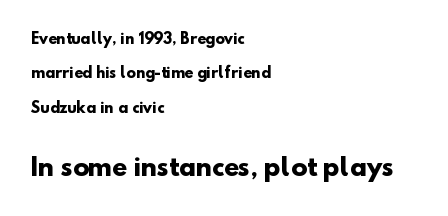
{"bold": "yes", "underline": "no", "align": "left", "line_spacing": "loose", "line_spacing_ratio": 2.46, "letter_spacing": "normal", "letter_spacing_em": 0.0, "larger_block": "second", "size_ratio": 1.71, "glyph_px": 24}
